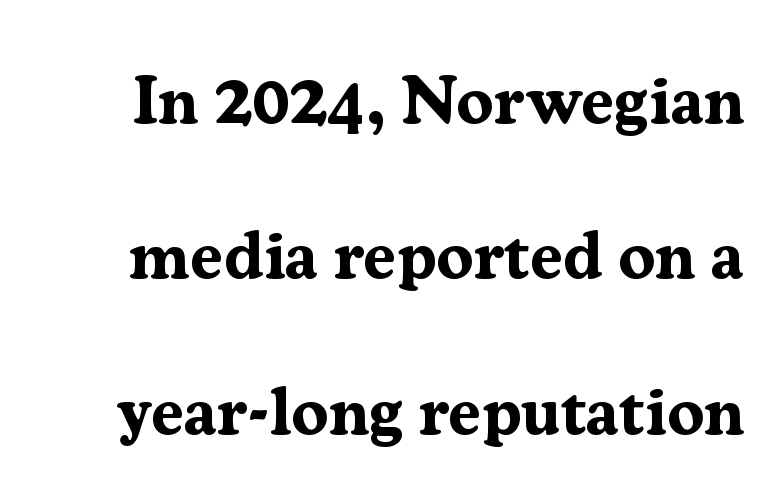
Q: Is the text bold? A: Yes.
Q: Is the text italic (slanted)? A: No, it is upright.
Q: Is the typeface a serif or a sans-serif typeface? A: Serif.
Q: Is the text underlined? A: No.
Q: Is the spacing between letters normal or unusually wide? A: Normal.
Q: Is the spacing between lines tight, normal or loose? A: Loose.
Q: Width (condensed, normal, or wide)? A: Normal.
Q: Stroke contrast? A: Medium.
Q: x-height? A: Medium.
Q: Monospaced? A: No.
